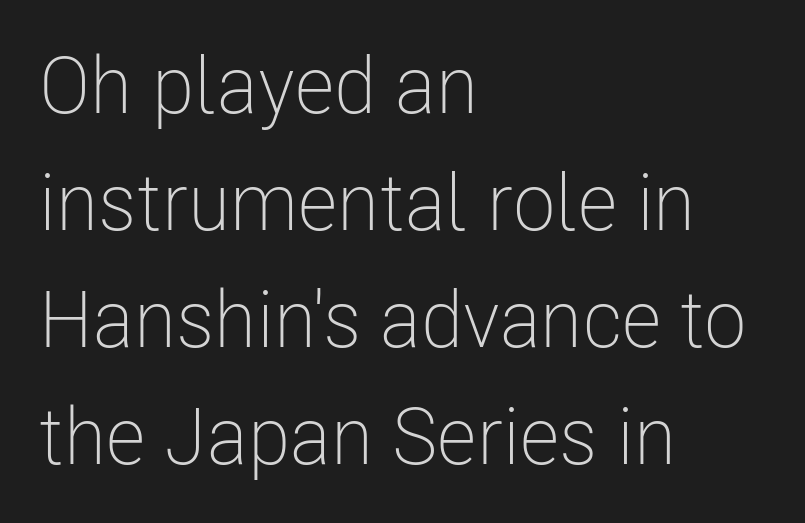
The image shows 79 px light, condensed sans-serif type, upright; set left-aligned, normal line spacing (1.48x), normal letter spacing, not underlined; low stroke contrast and a medium x-height.
